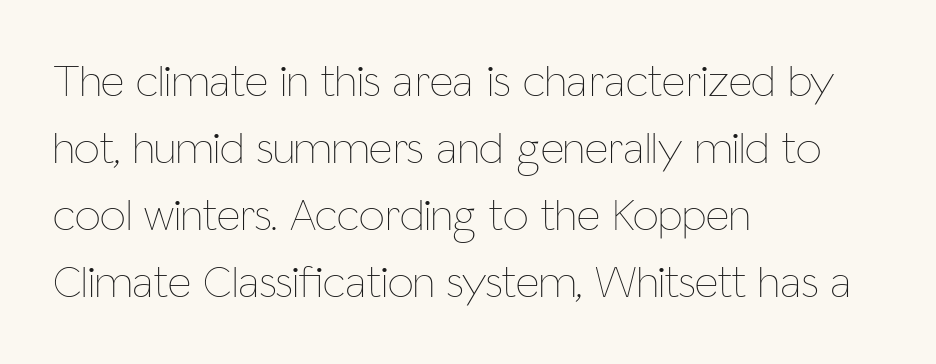
Q: Is the text bold? A: No.
Q: Is the text italic (slanted)? A: No, it is upright.
Q: Is the text underlined? A: No.
Q: How is the paragraph aligned? A: Left-aligned.
Q: Is the spacing between letters normal or unusually wide? A: Normal.
Q: Is the spacing between lines tight, normal or loose? A: Normal.
Q: Width (condensed, normal, or wide)? A: Condensed.
Q: Stroke contrast? A: Low.
Q: x-height? A: Medium.
Q: Monospaced? A: No.
